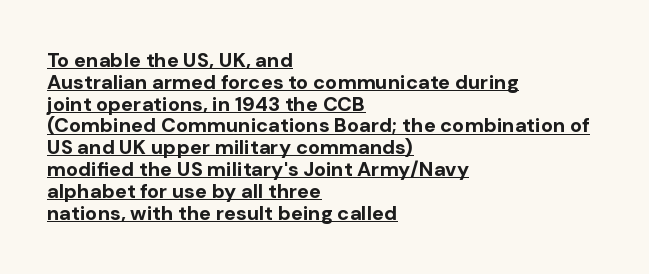
Q: Is the text bold? A: Yes.
Q: Is the text italic (slanted)? A: No, it is upright.
Q: Is the text underlined? A: Yes.
Q: How is the paragraph aligned? A: Left-aligned.
Q: Is the spacing between letters normal or unusually wide? A: Normal.
Q: Is the spacing between lines tight, normal or loose? A: Tight.
